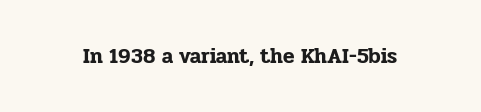
The image shows 21 px text type, upright; set normal letter spacing, not underlined.
